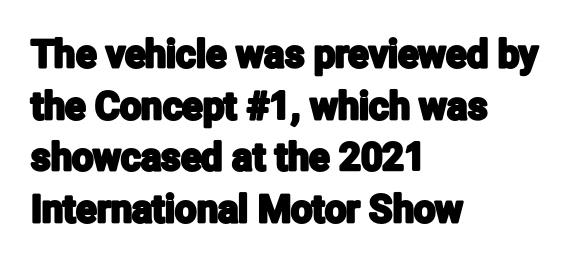
Q: Is the text italic (slanted)? A: No, it is upright.
Q: Is the typeface a serif or a sans-serif typeface? A: Sans-serif.
Q: Is the text underlined? A: No.
Q: How is the paragraph aligned? A: Left-aligned.
Q: Is the spacing between letters normal or unusually wide? A: Normal.
Q: Is the spacing between lines tight, normal or loose? A: Normal.
Q: Width (condensed, normal, or wide)? A: Condensed.
Q: Stroke contrast? A: Low.
Q: x-height? A: Medium.
Q: Monospaced? A: No.
